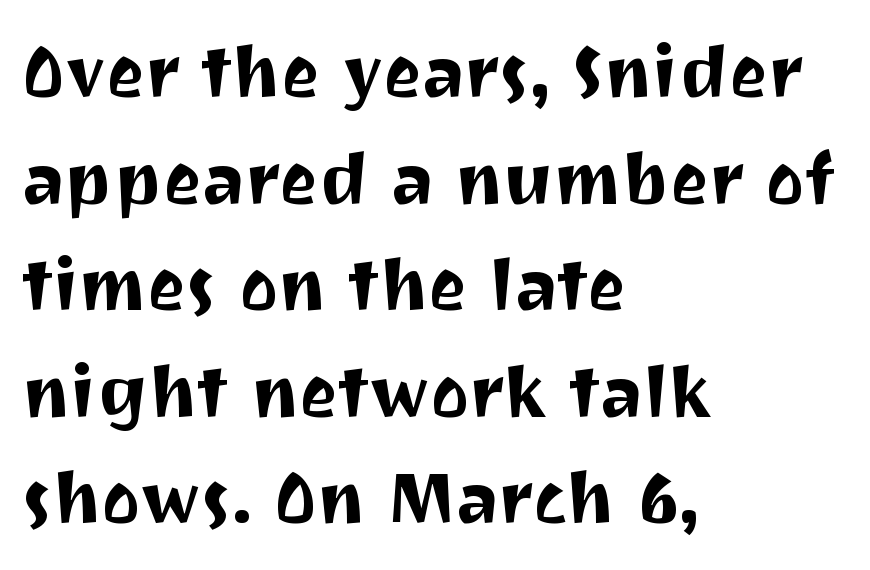
The image shows 73 px sans-serif type, upright; set left-aligned, normal line spacing (1.46x), normal letter spacing, not underlined; medium stroke contrast and a medium x-height.
